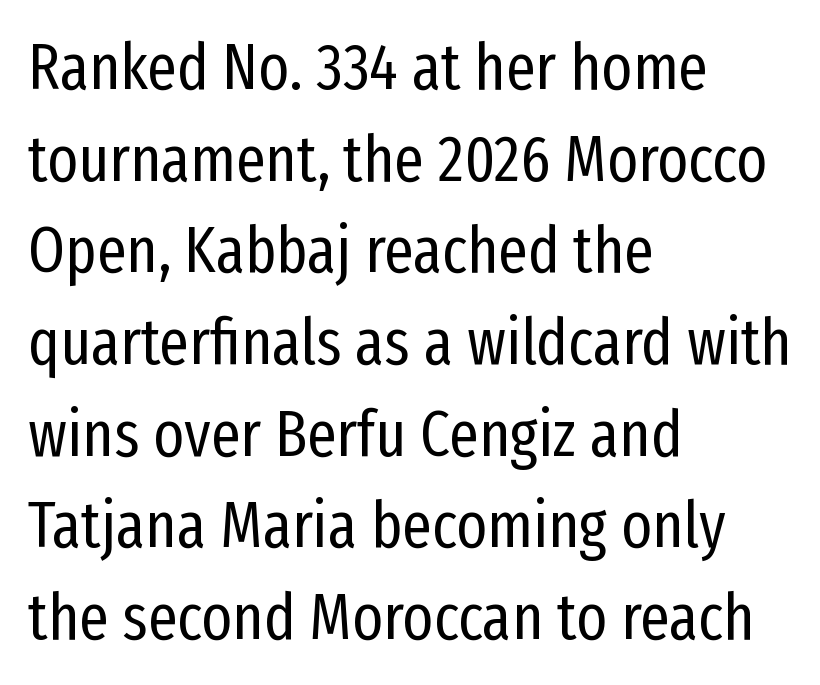
Nothing sits at the stroke ends, so this counts as sans-serif. Is there much room between lines? A standard amount, neither cramped nor airy. Characters follow at the spacing the type designer built in. Proportional: the letters do not fall into vertical columns. Check the space under the baseline: it is left empty.
